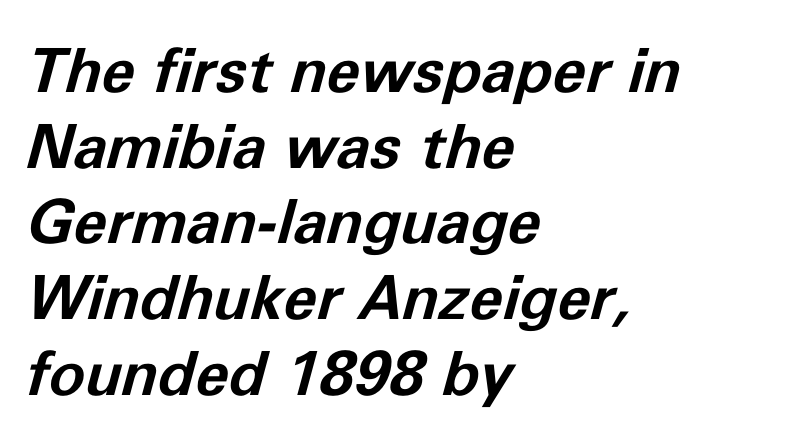
The image shows 61 px bold type, italic (leaning right); set left-aligned, line spacing 1.24x, normal letter spacing, not underlined; low stroke contrast and a medium x-height.
